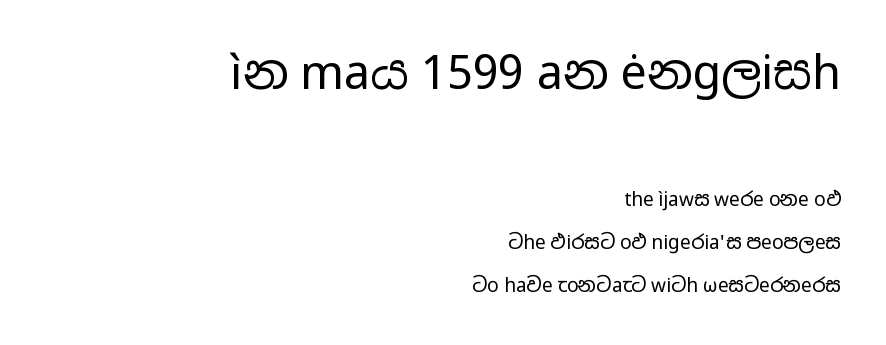
{"serif": "no", "italic": "no", "bold": "no", "weight": "regular", "width": "wide", "stroke_contrast": "low", "x_height": "medium", "monospaced": "no", "underline": "no", "align": "right", "line_spacing": "loose", "line_spacing_ratio": 2.25, "letter_spacing": "normal", "letter_spacing_em": 0.0, "larger_block": "first", "size_ratio": 2.47, "glyph_px": 47}
